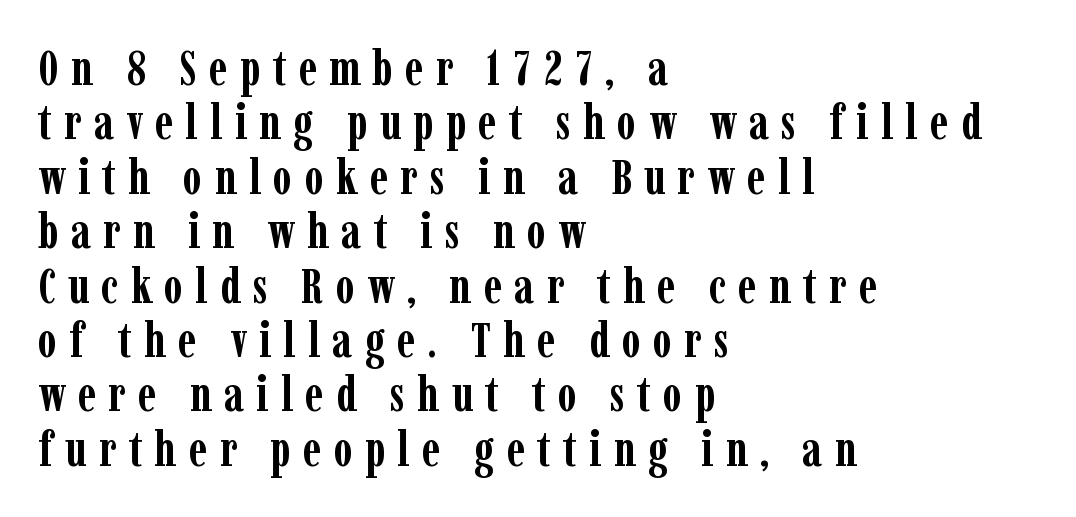
This sample uses expanded letter spacing, leaving extra air between glyphs. The string is rendered with underlining switched off. These words are printed bold, with thick strokes throughout. Nope, not italic — everything's standing straight. These lines are composed in type with serifs.
